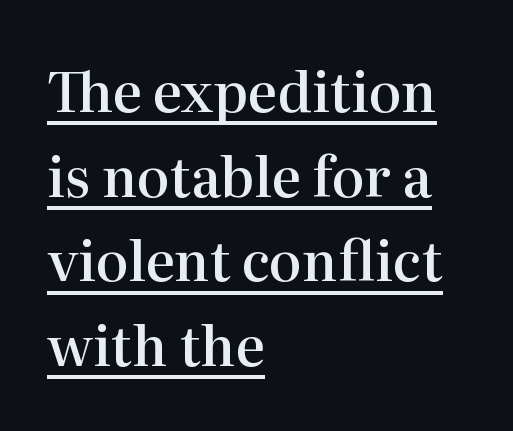
Each line of the rendering has a horizontal stroke beneath the glyphs. Students, this is semibold: more ink than regular, less than bold. A roman cut, with each character standing at attention. Each letter's strokes conclude with small projecting serifs.
